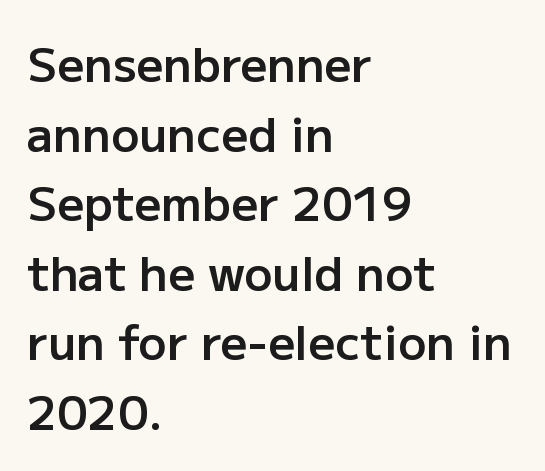
Q: Is the text bold? A: Semi-bold.
Q: Is the text italic (slanted)? A: No, it is upright.
Q: Is the typeface a serif or a sans-serif typeface? A: Sans-serif.
Q: Is the text underlined? A: No.
Q: How is the paragraph aligned? A: Left-aligned.
Q: Is the spacing between letters normal or unusually wide? A: Normal.
Q: Is the spacing between lines tight, normal or loose? A: Normal.
Q: Width (condensed, normal, or wide)? A: Normal.
Q: Stroke contrast? A: Low.
Q: x-height? A: Medium.
Q: Monospaced? A: No.
